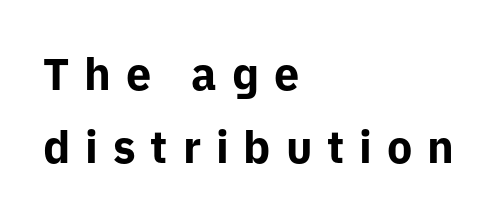
Looks like regular typesetting: each glyph gets only the width it needs. Is there any slant? The stems are plumb. Does the leading feel generous? No, just average. Quick note: underline off. A student would call this left alignment; a typographer would say flush left, rag right.
